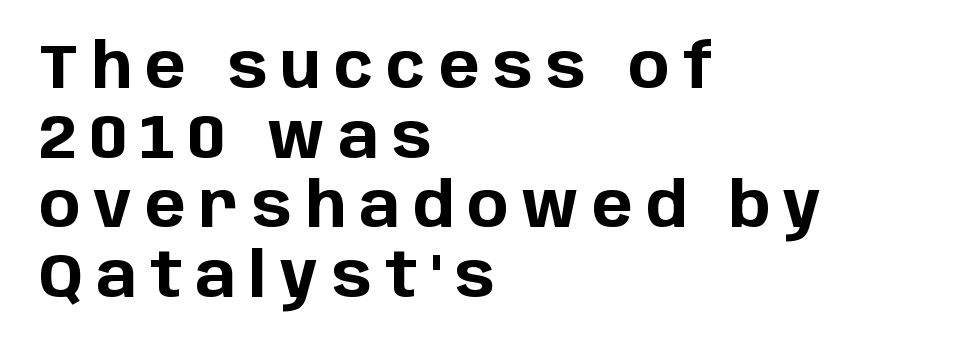
{"serif": "no", "italic": "no", "bold": "yes", "weight": "bold", "width": "normal", "stroke_contrast": "low", "x_height": "large", "monospaced": "no", "underline": "no", "align": "left", "line_spacing": "tight", "line_spacing_ratio": 1.14, "letter_spacing": "wide", "letter_spacing_em": 0.22, "glyph_px": 61}
